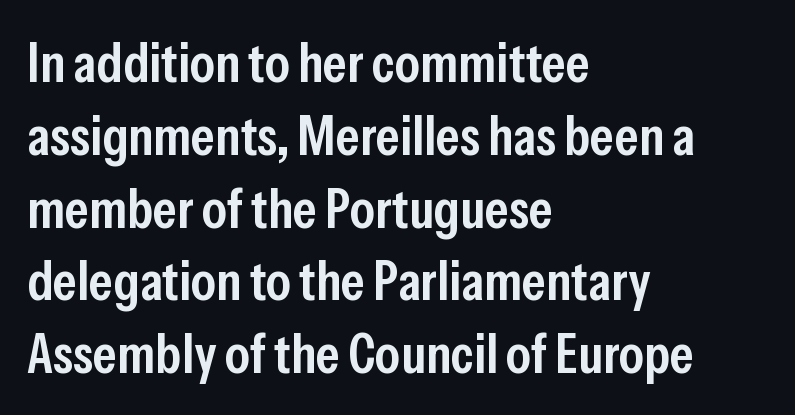
The characters look somewhat weighty, a semibold short of true bold. Note the varied advance widths — an 'i' is clearly narrower than an 'm'. The rendering keeps characters at their native spacing. The typeface chosen for these lines omits serifs.
